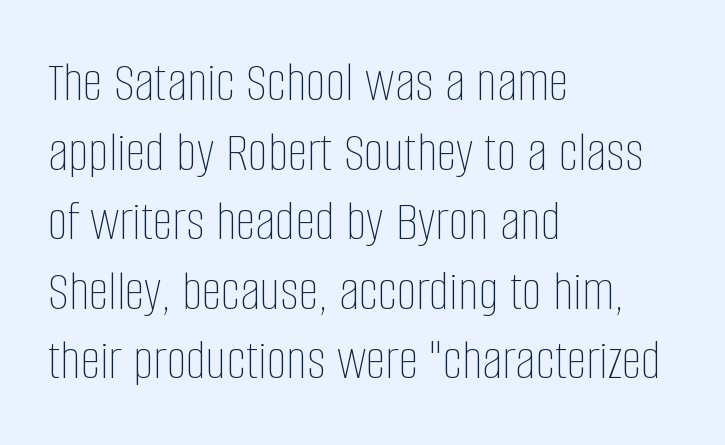
{"italic": "no", "bold": "no", "weight": "thin", "width": "condensed", "stroke_contrast": "low", "x_height": "large", "monospaced": "no", "underline": "no", "align": "left", "line_spacing_ratio": 1.22, "letter_spacing": "normal", "letter_spacing_em": 0.0, "glyph_px": 57}
